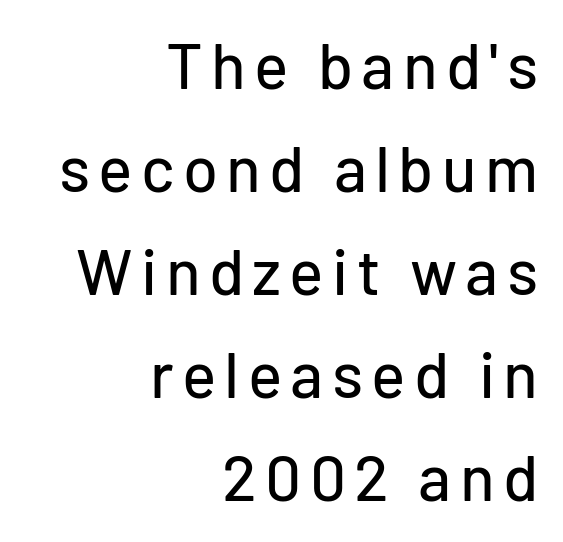
{"serif": "no", "italic": "no", "width": "normal", "stroke_contrast": "low", "x_height": "medium", "monospaced": "no", "underline": "no", "align": "right", "line_spacing": "normal", "line_spacing_ratio": 1.61, "glyph_px": 64}
